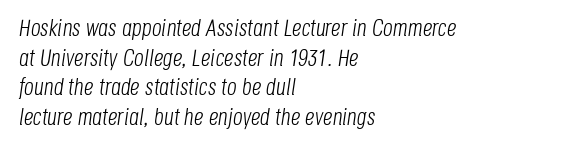
Q: Is the text bold? A: No.
Q: Is the text italic (slanted)? A: Yes, it leans right by about 8 degrees.
Q: Is the text underlined? A: No.
Q: How is the paragraph aligned? A: Left-aligned.
Q: Is the spacing between letters normal or unusually wide? A: Normal.
